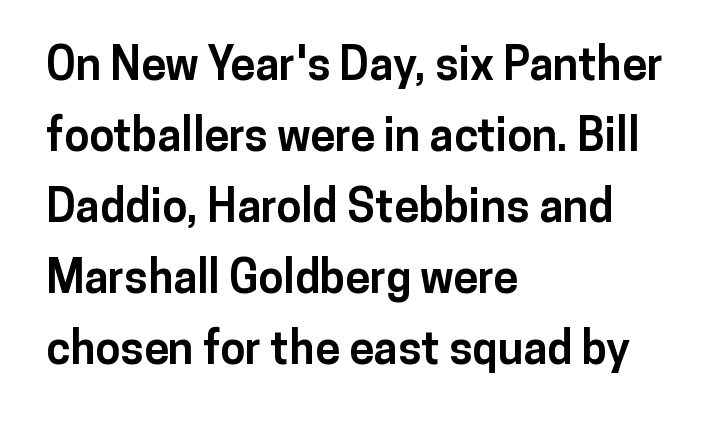
{"serif": "no", "italic": "no", "bold": "yes", "weight": "bold", "width": "normal", "stroke_contrast": "low", "x_height": "medium", "monospaced": "no", "underline": "no", "align": "left", "line_spacing": "normal", "line_spacing_ratio": 1.58, "letter_spacing": "normal", "letter_spacing_em": 0.0, "glyph_px": 45}
